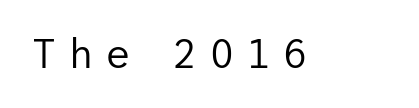
The image shows 40 px regular-weight sans-serif type, upright; set unusually wide letter spacing (+0.27 em), not underlined; low stroke contrast and a medium x-height.
